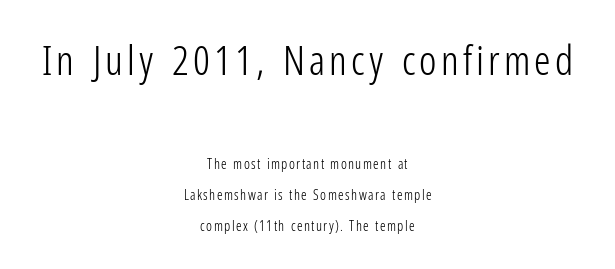
Notice how the stems are strictly vertical — no italics here. Notice the wide empty band between every row — that's loose leading. Alignment: centered. Summary of weight: not heavy and not bold. What kind of face is this? One without serifs — a sans. The glyphs are unaccompanied by any horizontal stroke below them.
